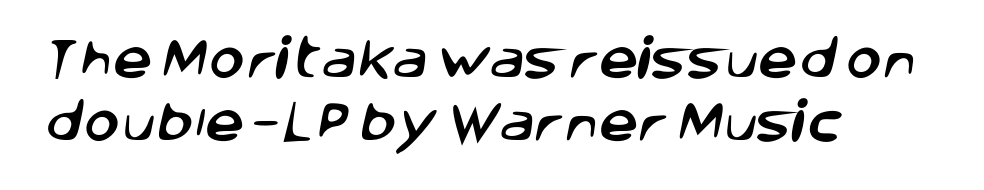
Q: Is the typeface a serif or a sans-serif typeface? A: Sans-serif.
Q: Is the text underlined? A: No.
Q: How is the paragraph aligned? A: Left-aligned.
Q: Is the spacing between letters normal or unusually wide? A: Normal.
Q: Is the spacing between lines tight, normal or loose? A: Normal.
Q: Width (condensed, normal, or wide)? A: Normal.
Q: Stroke contrast? A: Low.
Q: x-height? A: Large.
Q: Monospaced? A: No.
